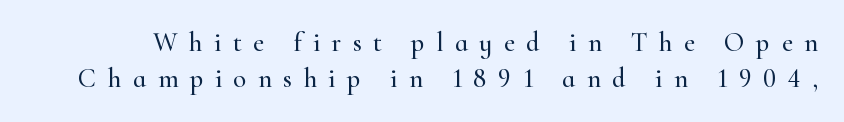
{"italic": "no", "underline": "no", "line_spacing": "normal", "line_spacing_ratio": 1.34, "letter_spacing": "wide", "letter_spacing_em": 0.42, "glyph_px": 27}
